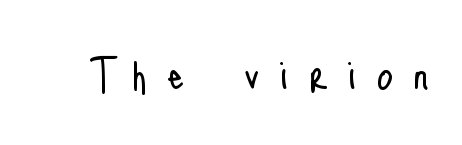
Q: Is the text bold? A: No.
Q: Is the text italic (slanted)? A: No, it is upright.
Q: Is the typeface a serif or a sans-serif typeface? A: Sans-serif.
Q: Is the text underlined? A: No.
Q: Is the spacing between letters normal or unusually wide? A: Unusually wide.
Q: Width (condensed, normal, or wide)? A: Condensed.
Q: Stroke contrast? A: Low.
Q: x-height? A: Small.
Q: Monospaced? A: No.
